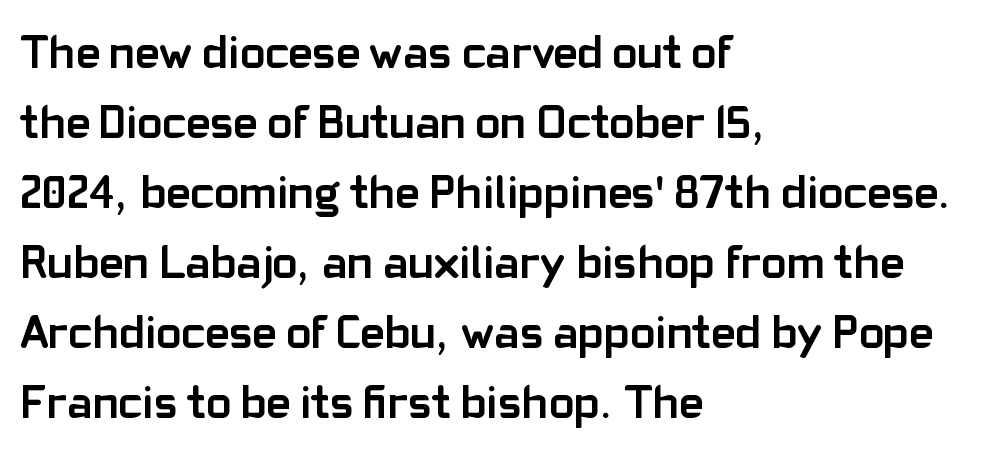
The image shows 47 px semibold sans-serif type, upright; set left-aligned, normal line spacing (1.49x), normal letter spacing, not underlined; low stroke contrast and a medium x-height.
